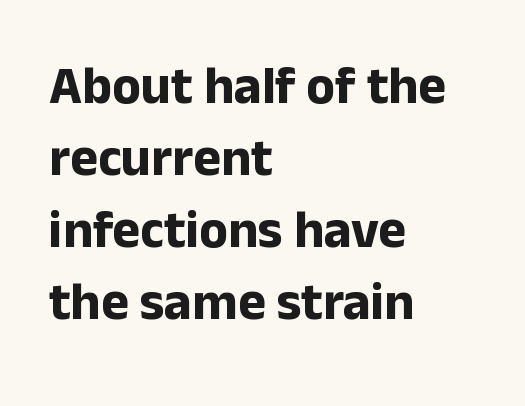
The image shows 53 px bold sans-serif type, upright; set left-aligned, normal line spacing (1.36x), normal letter spacing, not underlined; low stroke contrast and a medium x-height.
